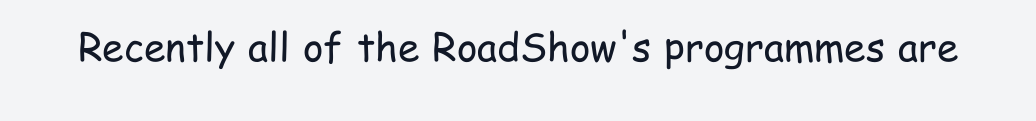
The image shows 39 px regular-weight, condensed sans-serif type, upright; set normal letter spacing, not underlined; low stroke contrast and a medium x-height.
